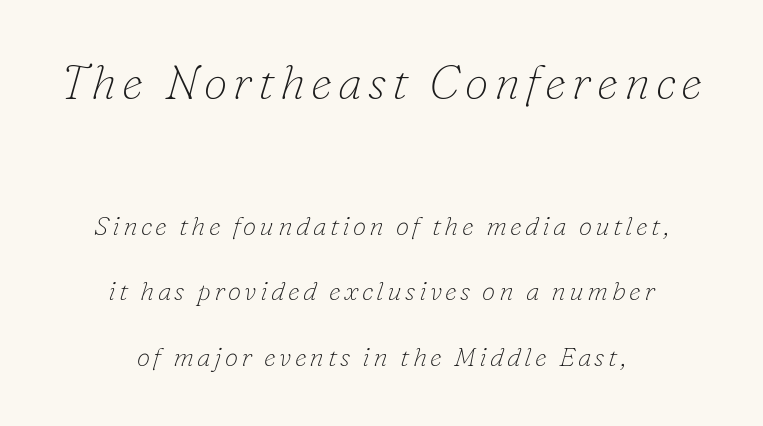
It's the slanting kind of type. You could not count columns in this text — the font is proportionally spaced. Weight: regular or lighter. Check the space under the baseline: it is left empty. A serif font was chosen for this passage.
